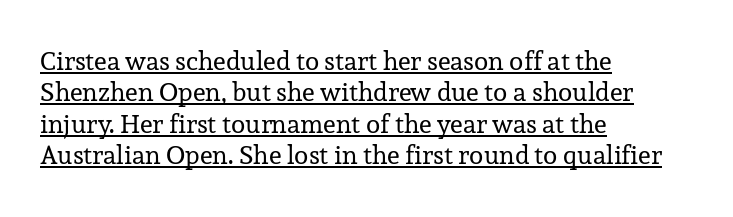
The letters stand straight up with perfectly vertical stems. Weight class: somewhere from thin through regular. This sample carries an underscore along the baseline area. The type is set solid horizontally, with unmodified tracking.
